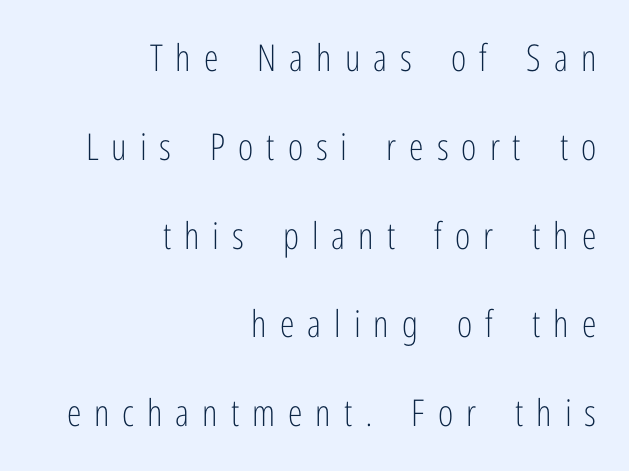
{"serif": "no", "italic": "no", "bold": "no", "weight": "light", "width": "condensed", "stroke_contrast": "low", "x_height": "medium", "monospaced": "no", "underline": "no", "align": "right", "line_spacing": "loose", "line_spacing_ratio": 2.4, "letter_spacing": "wide", "letter_spacing_em": 0.35, "glyph_px": 37}
